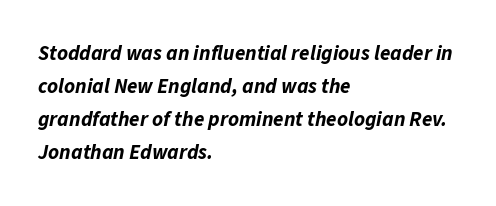
If you drew a line through each stem, it would be angled. Honestly, the letter spacing is just normal — you wouldn't notice it. Chunky letters — that's bold for sure. Bare-footed words on every line.
